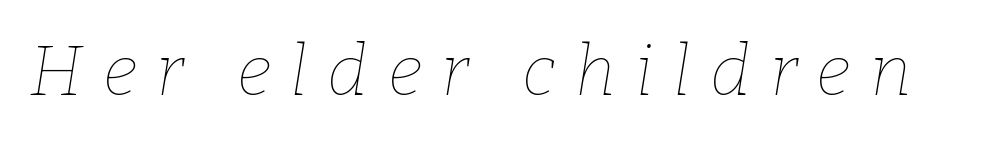
No heavy texture on the line: the type isn't bold. Between one letter and the next there's a generous, obvious gap. Character widths vary here, with narrow letters taking less room than wide ones. You can tell it's italic because the verticals aren't actually vertical. Lines of text with bare space underneath.
